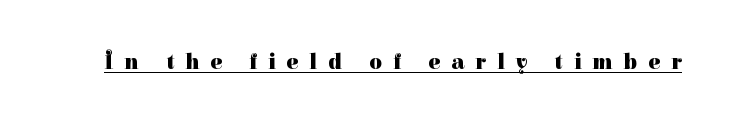
The specimen includes a rule beneath the text block's lines. The letters stand straight up with perfectly vertical stems. The face used here is rendered with a markedly widened letterfit. The characters look thick and weighty, a clear bold.
